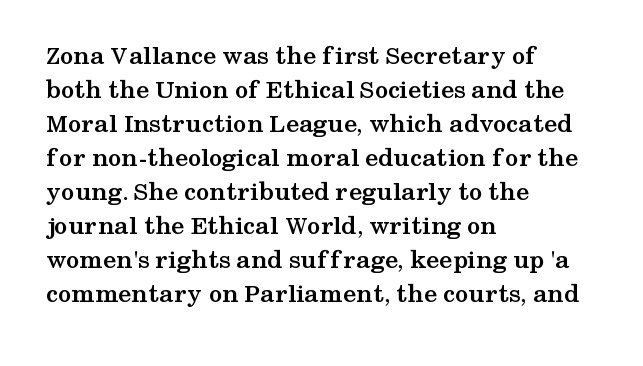
{"italic": "no", "bold": "yes", "underline": "no", "align": "left", "line_spacing": "normal", "line_spacing_ratio": 1.26, "letter_spacing": "normal", "letter_spacing_em": 0.0, "glyph_px": 27}
